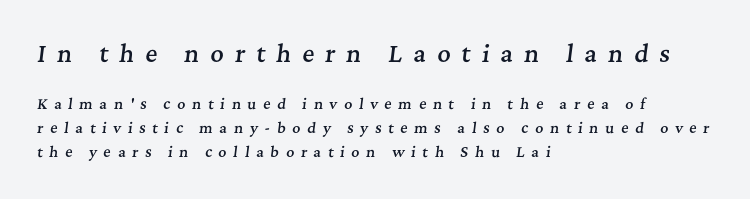
Honestly, the row spacing looks completely unremarkable. These lines have a slow, spaced-out rhythm from letter to letter. Line beginnings align vertically; line endings do not. Bigger letters appear in the top chunk; the bottom chunk is reduced. The sample has been set in demibold, a notch under bold.
